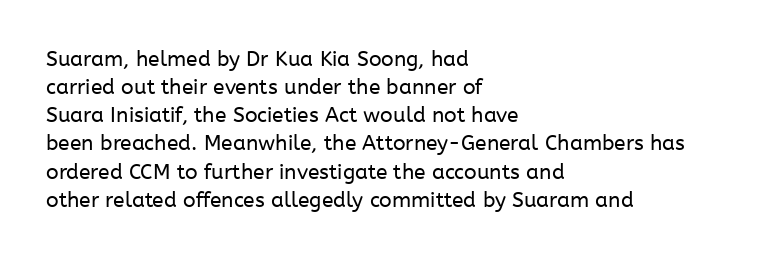
Q: Is the text bold? A: No.
Q: Is the text italic (slanted)? A: No, it is upright.
Q: Is the text underlined? A: No.
Q: How is the paragraph aligned? A: Left-aligned.
Q: Is the spacing between letters normal or unusually wide? A: Normal.
Q: Is the spacing between lines tight, normal or loose? A: Normal.
